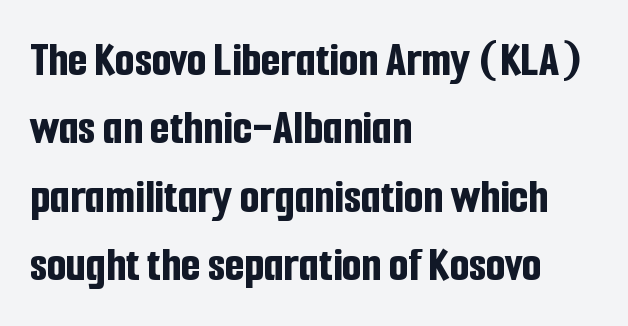
{"serif": "no", "italic": "no", "bold": "yes", "weight": "bold", "width": "condensed", "stroke_contrast": "low", "x_height": "medium", "monospaced": "no", "underline": "no", "align": "left", "line_spacing": "normal", "line_spacing_ratio": 1.37, "letter_spacing": "normal", "letter_spacing_em": 0.0, "glyph_px": 50}
